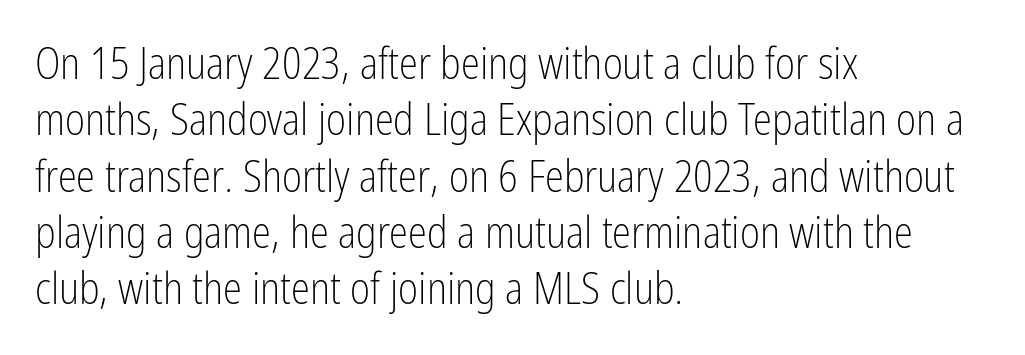
Q: Is the text bold? A: No.
Q: Is the text italic (slanted)? A: No, it is upright.
Q: Is the typeface a serif or a sans-serif typeface? A: Sans-serif.
Q: Is the text underlined? A: No.
Q: How is the paragraph aligned? A: Left-aligned.
Q: Is the spacing between letters normal or unusually wide? A: Normal.
Q: Is the spacing between lines tight, normal or loose? A: Normal.
Q: Width (condensed, normal, or wide)? A: Condensed.
Q: Stroke contrast? A: Low.
Q: x-height? A: Medium.
Q: Monospaced? A: No.
